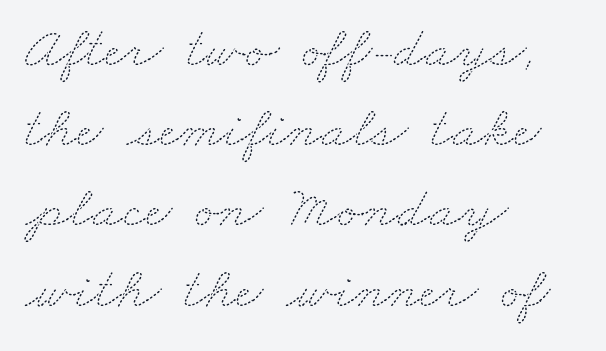
{"bold": "no", "weight": "thin", "width": "wide", "stroke_contrast": "medium", "x_height": "small", "monospaced": "no", "underline": "no", "align": "left", "line_spacing": "normal", "line_spacing_ratio": 1.36, "letter_spacing": "normal", "letter_spacing_em": 0.0, "glyph_px": 59}
